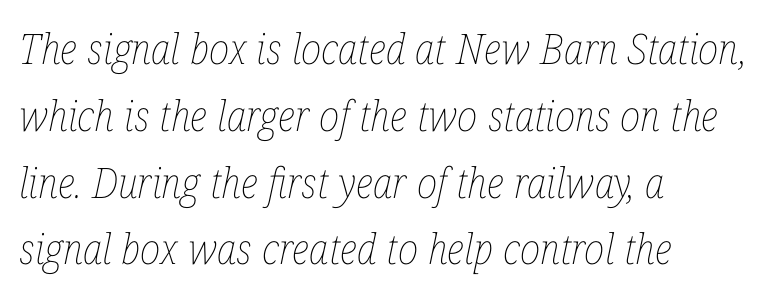
{"italic": "yes", "lean": "right", "slant_degrees": 12, "bold": "no", "weight": "thin", "width": "condensed", "stroke_contrast": "low", "x_height": "medium", "monospaced": "no", "underline": "no", "align": "left", "line_spacing": "normal", "line_spacing_ratio": 1.59, "letter_spacing": "normal", "letter_spacing_em": 0.0, "glyph_px": 42}
